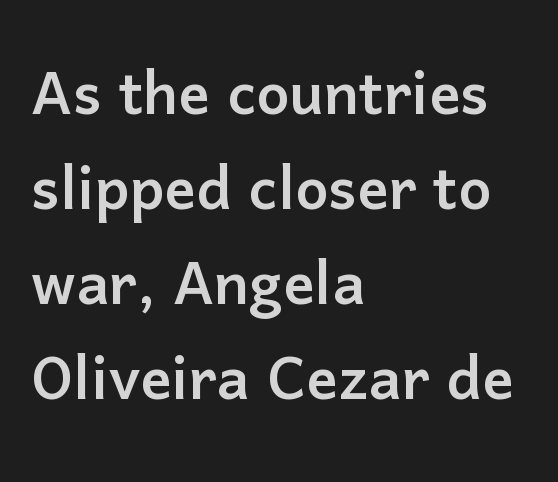
Q: Is the text italic (slanted)? A: No, it is upright.
Q: Is the typeface a serif or a sans-serif typeface? A: Sans-serif.
Q: Is the text underlined? A: No.
Q: How is the paragraph aligned? A: Left-aligned.
Q: Is the spacing between letters normal or unusually wide? A: Normal.
Q: Width (condensed, normal, or wide)? A: Normal.
Q: Stroke contrast? A: Low.
Q: x-height? A: Medium.
Q: Monospaced? A: No.
